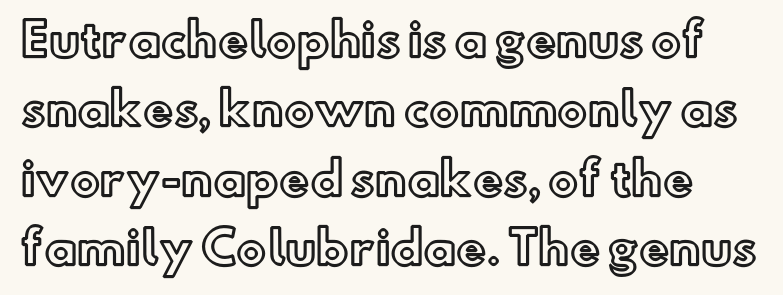
The image shows 45 px text type, upright; set normal line spacing (1.54x), normal letter spacing, not underlined; a small x-height.
